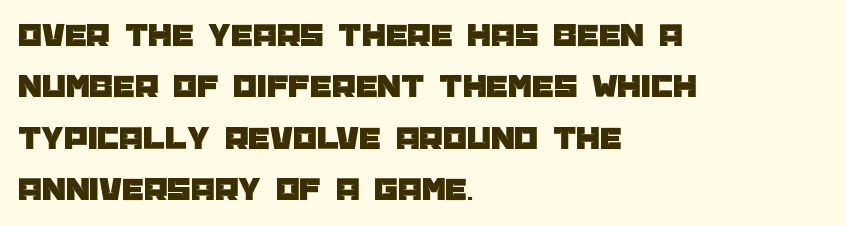
The image shows 34 px sans-serif type, upright; set left-aligned, normal line spacing (1.51x), normal letter spacing, not underlined; low stroke contrast and a large x-height.
